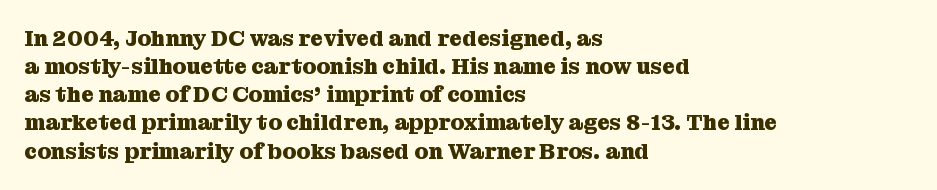
The passage is arranged the way most books set body copy — flush left. No word sits above an underline. Nobody touched the tracking dial on this one. Stroke thickness is high; the sample reads as a true bold.
